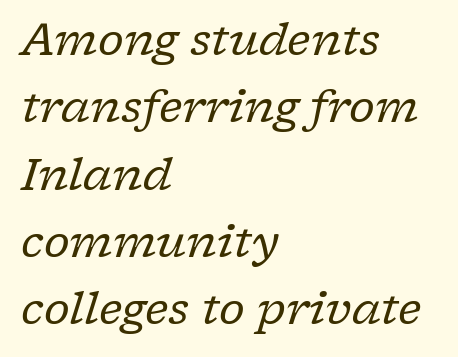
The image shows 44 px regular-weight serif type, italic (leaning right); set left-aligned, normal line spacing (1.53x), normal letter spacing, not underlined; low stroke contrast and a medium x-height.
